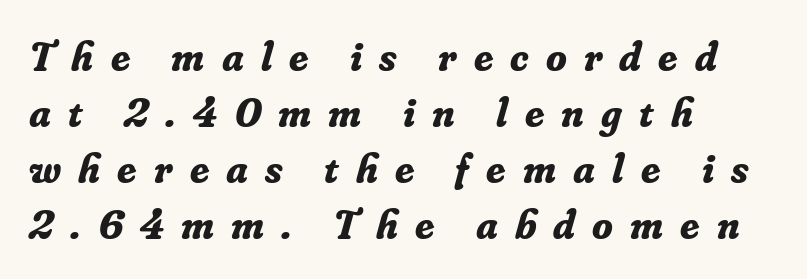
{"serif": "yes", "italic": "yes", "lean": "right", "slant_degrees": 16, "bold": "yes", "weight": "bold", "width": "normal", "stroke_contrast": "low", "x_height": "small", "monospaced": "no", "underline": "no", "align": "left", "line_spacing": "normal", "line_spacing_ratio": 1.33, "letter_spacing": "wide", "letter_spacing_em": 0.41, "glyph_px": 42}
